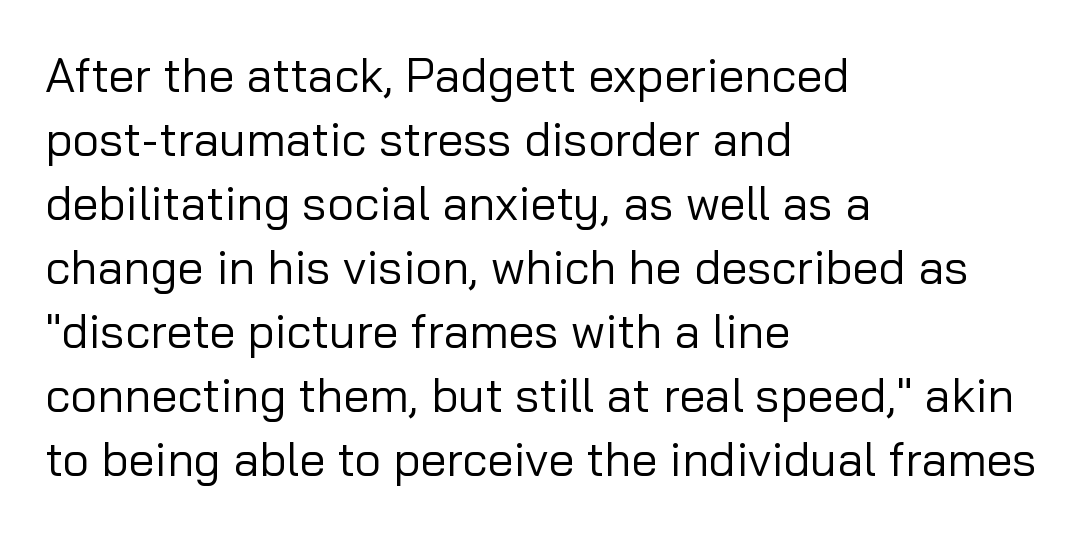
The image shows 47 px regular-weight sans-serif type, upright; set left-aligned, normal line spacing (1.36x), normal letter spacing, not underlined; low stroke contrast and a medium x-height.
